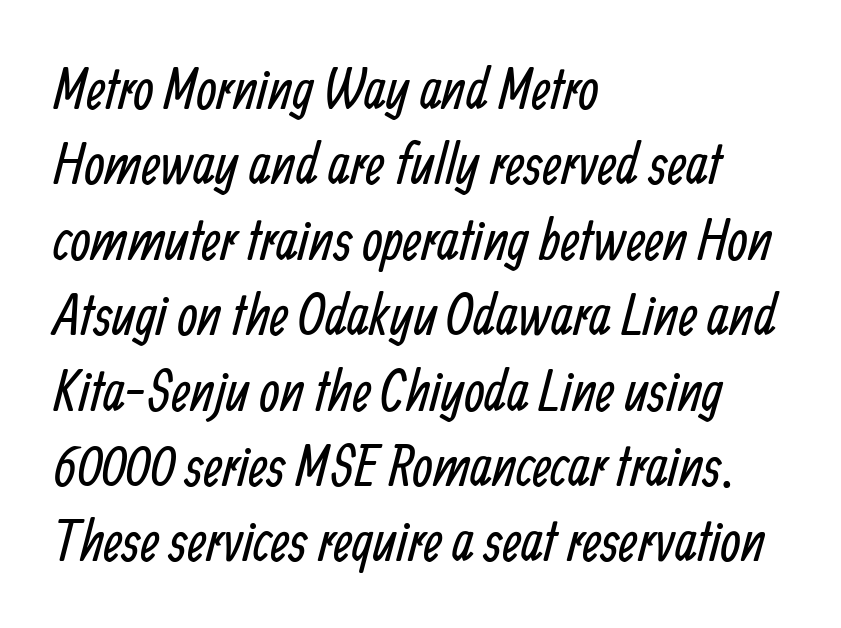
Q: Is the text bold? A: No.
Q: Is the typeface a serif or a sans-serif typeface? A: Sans-serif.
Q: Is the text underlined? A: No.
Q: How is the paragraph aligned? A: Left-aligned.
Q: Is the spacing between letters normal or unusually wide? A: Normal.
Q: Is the spacing between lines tight, normal or loose? A: Normal.
Q: Width (condensed, normal, or wide)? A: Condensed.
Q: Stroke contrast? A: Low.
Q: x-height? A: Medium.
Q: Monospaced? A: No.
